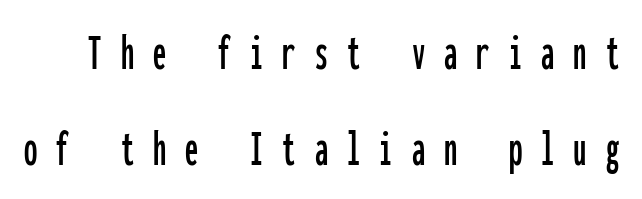
{"serif": "no", "italic": "no", "width": "condensed", "stroke_contrast": "low", "x_height": "medium", "monospaced": "yes", "underline": "no", "line_spacing_ratio": 1.81, "letter_spacing": "wide", "letter_spacing_em": 0.36, "glyph_px": 53}
